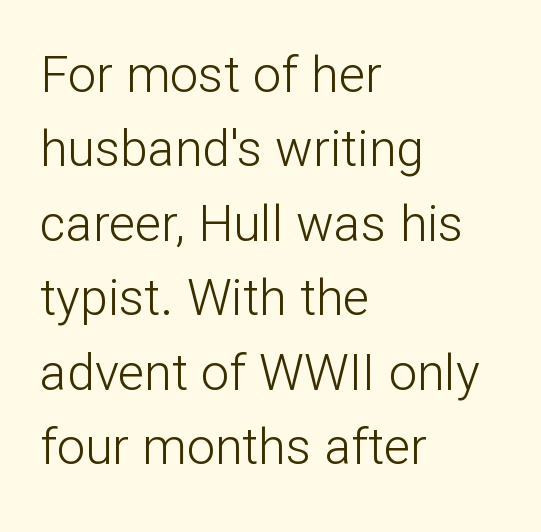
Q: Is the text bold? A: No.
Q: Is the text italic (slanted)? A: No, it is upright.
Q: Is the typeface a serif or a sans-serif typeface? A: Sans-serif.
Q: Is the text underlined? A: No.
Q: How is the paragraph aligned? A: Left-aligned.
Q: Is the spacing between letters normal or unusually wide? A: Normal.
Q: Is the spacing between lines tight, normal or loose? A: Normal.
Q: Width (condensed, normal, or wide)? A: Normal.
Q: Stroke contrast? A: Low.
Q: x-height? A: Medium.
Q: Monospaced? A: No.
